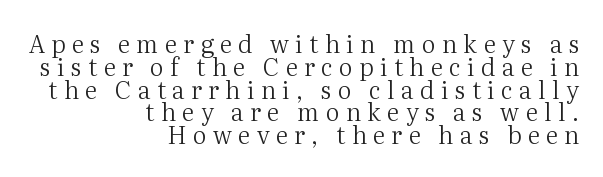
The image shows 24 px text type, upright; set right-aligned, tight line spacing (0.95x), unusually wide letter spacing (+0.27 em), not underlined.
